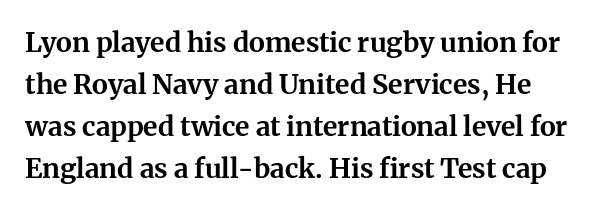
A normal amount of white space separates one row of letters from the next. The space beneath each line is pristine and unruled. Posture: vertical. Look at the tracking — it's just the regular setting, nothing added. The sample has been set heavy, in full bold.
